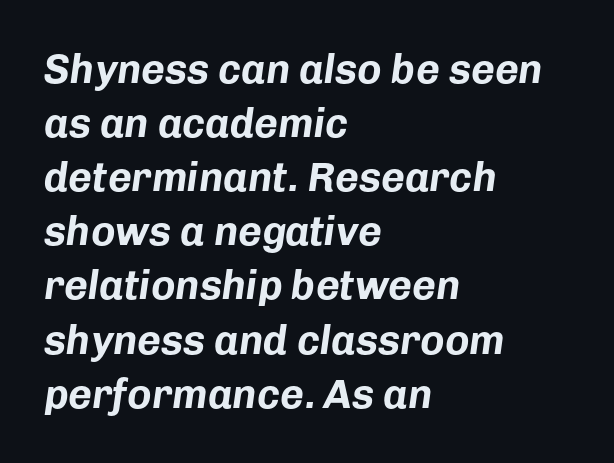
The image shows 41 px bold type, italic (leaning right); set left-aligned, normal line spacing (1.32x), normal letter spacing, not underlined; low stroke contrast and a medium x-height.
